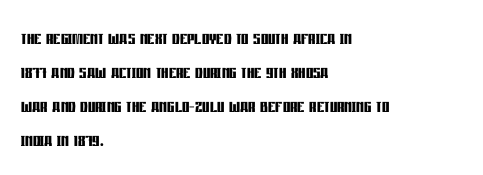
Q: Is the text bold? A: Yes.
Q: Is the text italic (slanted)? A: No, it is upright.
Q: Is the text underlined? A: No.
Q: How is the paragraph aligned? A: Left-aligned.
Q: Is the spacing between letters normal or unusually wide? A: Normal.
Q: Is the spacing between lines tight, normal or loose? A: Normal.
